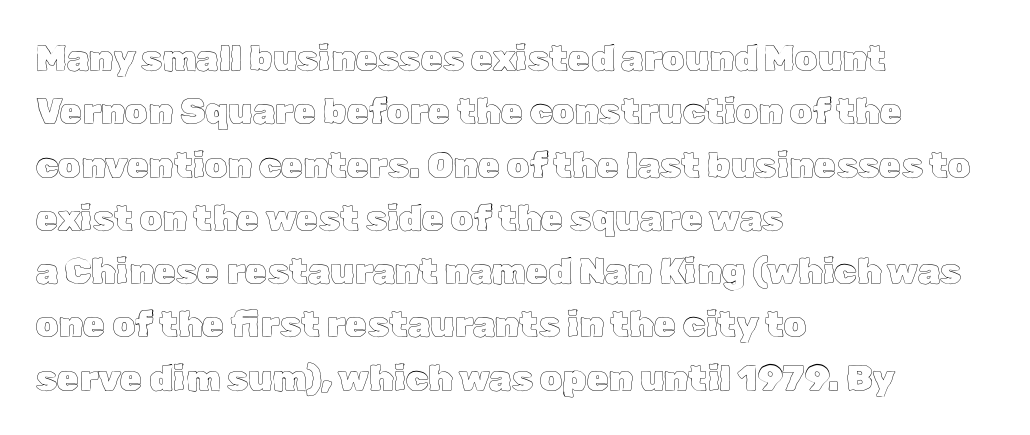
The image shows 36 px text type, upright; set left-aligned, normal line spacing (1.48x), normal letter spacing, not underlined; a medium x-height.
